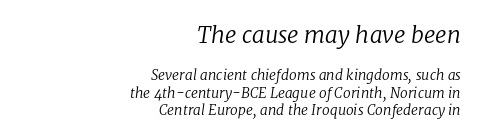
{"italic": "yes", "lean": "right", "slant_degrees": 8, "bold": "no", "underline": "no", "align": "right", "line_spacing_ratio": 1.22, "letter_spacing": "normal", "letter_spacing_em": 0.0, "larger_block": "first", "size_ratio": 1.64, "glyph_px": 23}
